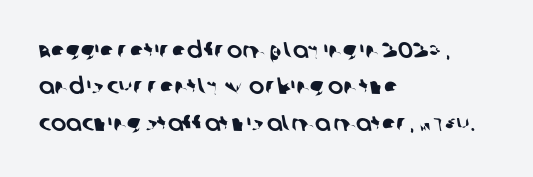
Type without underlining. The ragged edge is on the right, which tells us the setting is flush left. Regarding leading, the lines here are spaced in the standard way. Caption: standard tracking, unaltered.
